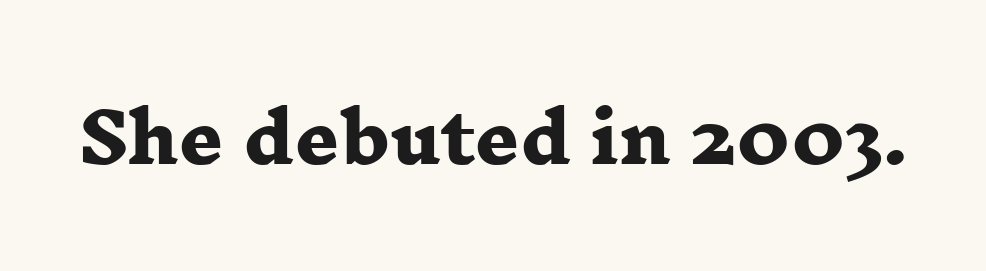
Do the characters align in a grid? No, the font is proportional. Check the space under the baseline: it is left empty. Weight: bold. A typesetter would call this zero additional tracking. What kind of face is this? One with serifs.
